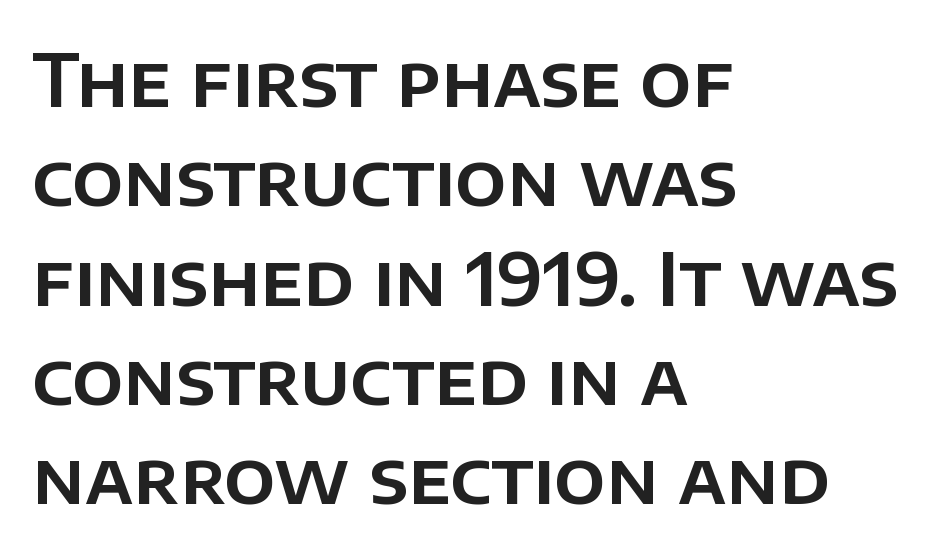
The image shows 72 px sans-serif type, upright; set left-aligned, normal line spacing (1.38x), normal letter spacing, not underlined; low stroke contrast and a large x-height.
